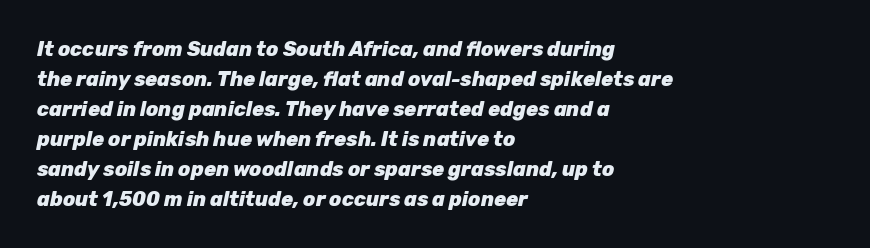
Q: Is the text bold? A: Yes.
Q: Is the text italic (slanted)? A: Yes, it leans right by about 12 degrees.
Q: Is the text underlined? A: No.
Q: How is the paragraph aligned? A: Left-aligned.
Q: Is the spacing between letters normal or unusually wide? A: Normal.
Q: Is the spacing between lines tight, normal or loose? A: Normal.
